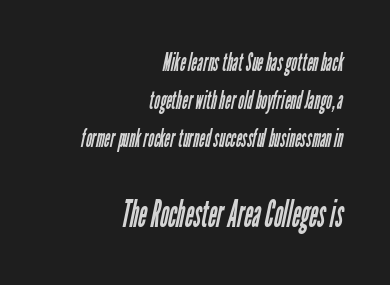
{"serif": "no", "bold": "no", "weight": "regular", "width": "condensed", "stroke_contrast": "low", "x_height": "medium", "monospaced": "no", "underline": "no", "align": "right", "line_spacing": "normal", "line_spacing_ratio": 1.53, "letter_spacing": "normal", "letter_spacing_em": 0.0, "larger_block": "second", "size_ratio": 1.48, "glyph_px": 37}
